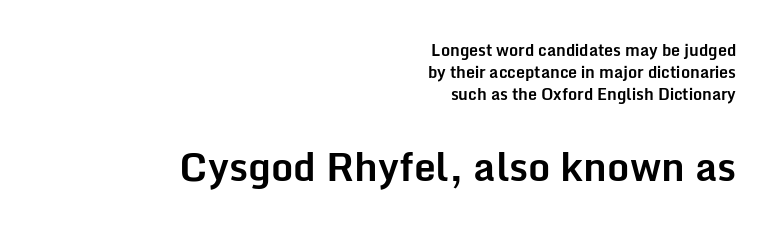
{"serif": "no", "italic": "no", "bold": "yes", "weight": "bold", "width": "normal", "stroke_contrast": "low", "x_height": "medium", "monospaced": "no", "underline": "no", "align": "right", "line_spacing": "normal", "line_spacing_ratio": 1.39, "letter_spacing": "normal", "letter_spacing_em": 0.0, "larger_block": "second", "size_ratio": 2.44, "glyph_px": 39}
